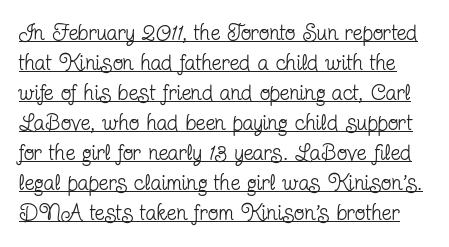
{"italic": "no", "bold": "no", "underline": "yes", "line_spacing": "normal", "line_spacing_ratio": 1.36, "letter_spacing": "normal", "letter_spacing_em": 0.0, "glyph_px": 22}
